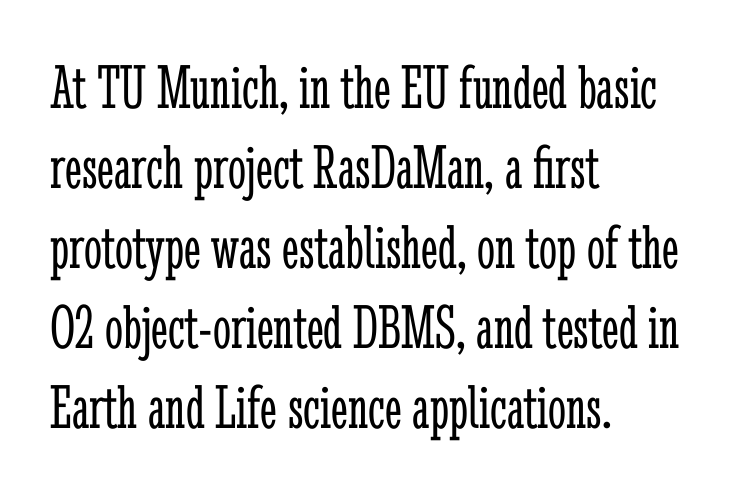
The image shows 64 px light, condensed serif type, upright; set left-aligned, normal line spacing (1.25x), normal letter spacing, not underlined; low stroke contrast and a medium x-height.
